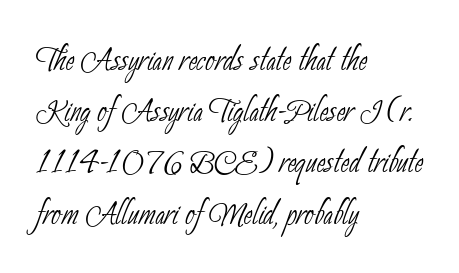
{"serif": "no", "bold": "no", "weight": "thin", "width": "condensed", "stroke_contrast": "low", "x_height": "small", "monospaced": "no", "underline": "no", "align": "left", "line_spacing_ratio": 1.22, "letter_spacing": "normal", "letter_spacing_em": 0.0, "glyph_px": 42}
